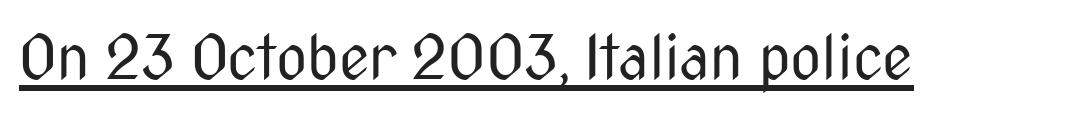
{"serif": "no", "italic": "no", "bold": "no", "weight": "regular", "width": "condensed", "stroke_contrast": "medium", "x_height": "medium", "monospaced": "no", "underline": "yes", "letter_spacing": "normal", "letter_spacing_em": 0.0, "glyph_px": 61}
